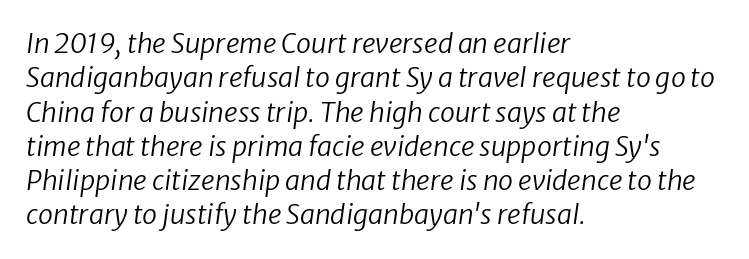
{"italic": "yes", "lean": "right", "slant_degrees": 8, "bold": "no", "underline": "no", "align": "left", "line_spacing": "normal", "line_spacing_ratio": 1.27, "letter_spacing": "normal", "letter_spacing_em": 0.0, "glyph_px": 27}
